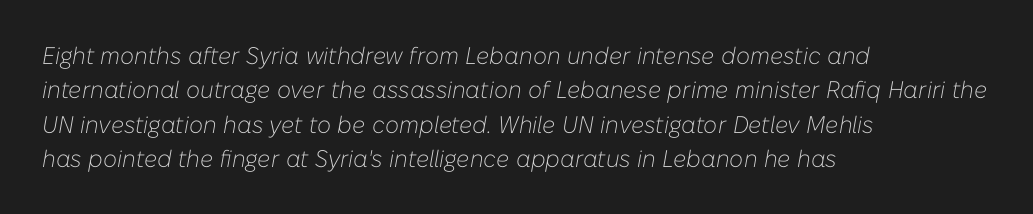
{"italic": "yes", "lean": "right", "slant_degrees": 10, "bold": "no", "underline": "no", "align": "left", "line_spacing": "normal", "line_spacing_ratio": 1.43, "letter_spacing": "normal", "letter_spacing_em": 0.0, "glyph_px": 24}
